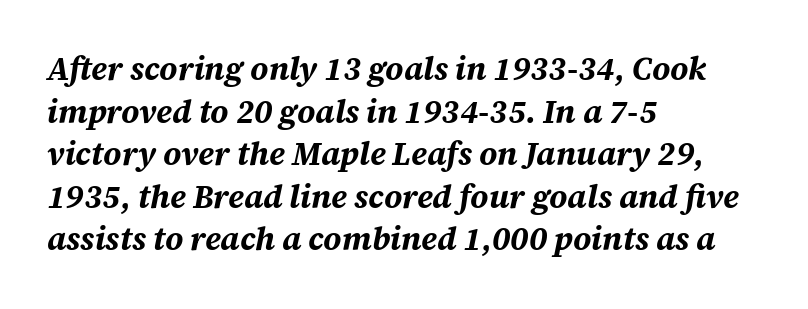
{"italic": "yes", "lean": "right", "slant_degrees": 12, "bold": "yes", "weight": "bold", "width": "normal", "stroke_contrast": "medium", "x_height": "large", "monospaced": "no", "underline": "no", "align": "left", "line_spacing": "normal", "line_spacing_ratio": 1.33, "letter_spacing": "normal", "letter_spacing_em": 0.0, "glyph_px": 32}
